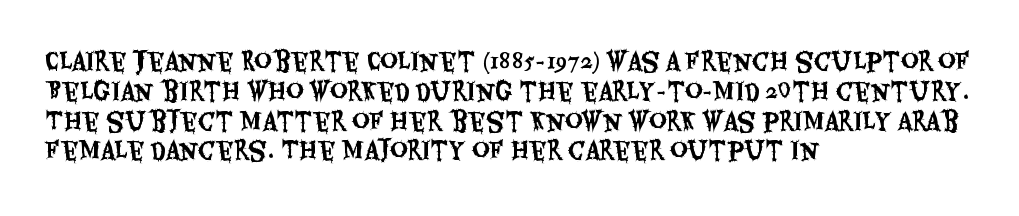
This sample uses an upright cut, with every glyph sitting square on the baseline. The space beneath each line is pristine and unruled. Short note: letters normally spaced. A classic flush-left, rag-right setting is used for this passage.
